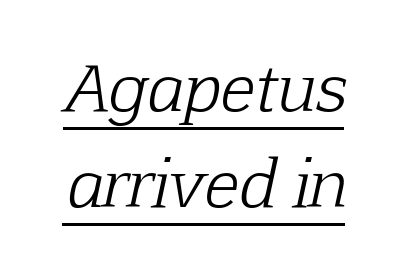
Q: Is the text bold? A: No.
Q: Is the text italic (slanted)? A: Yes, it leans right by about 12 degrees.
Q: Is the typeface a serif or a sans-serif typeface? A: Serif.
Q: Is the text underlined? A: Yes.
Q: Is the spacing between letters normal or unusually wide? A: Normal.
Q: Is the spacing between lines tight, normal or loose? A: Normal.
Q: Width (condensed, normal, or wide)? A: Normal.
Q: Stroke contrast? A: Low.
Q: x-height? A: Medium.
Q: Monospaced? A: No.
